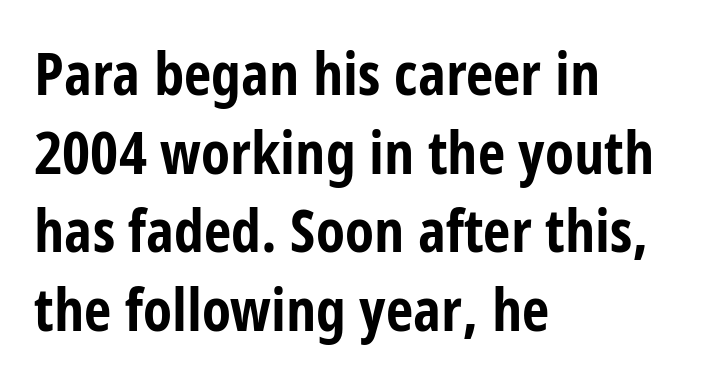
The passage shown is emphatically bold. Is there much room between lines? A standard amount, neither cramped nor airy. A typesetter would call this proportional, since set widths differ per character. The passage shown is not underscored anywhere. The gaps between neighbouring characters are ordinary and unremarkable.
